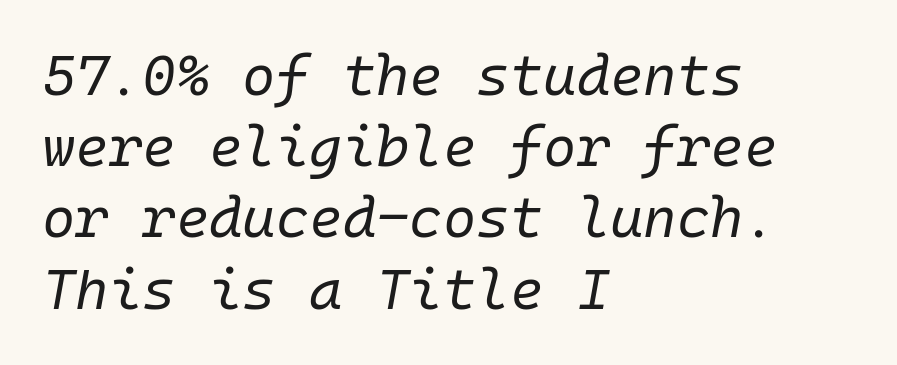
Q: Is the text bold? A: No.
Q: Is the text italic (slanted)? A: Yes, it leans right by about 10 degrees.
Q: Is the text underlined? A: No.
Q: How is the paragraph aligned? A: Left-aligned.
Q: Is the spacing between letters normal or unusually wide? A: Normal.
Q: Is the spacing between lines tight, normal or loose? A: Normal.
Q: Width (condensed, normal, or wide)? A: Normal.
Q: Stroke contrast? A: Low.
Q: x-height? A: Medium.
Q: Monospaced? A: Yes.
